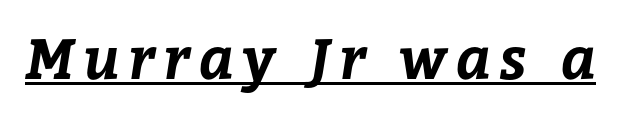
Q: Is the text bold? A: Yes.
Q: Is the text underlined? A: Yes.
Q: Width (condensed, normal, or wide)? A: Normal.
Q: Stroke contrast? A: Low.
Q: x-height? A: Medium.
Q: Monospaced? A: No.
